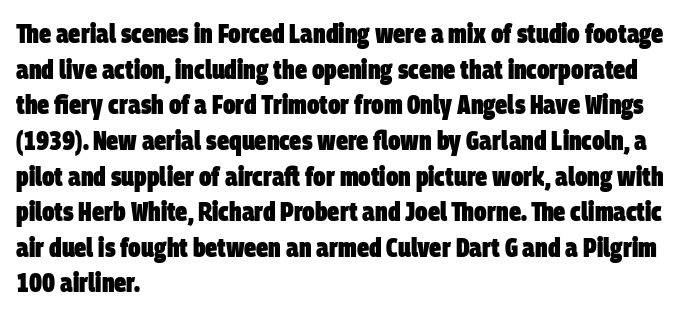
Q: Is the text bold? A: Yes.
Q: Is the text underlined? A: No.
Q: How is the paragraph aligned? A: Left-aligned.
Q: Is the spacing between letters normal or unusually wide? A: Normal.
Q: Is the spacing between lines tight, normal or loose? A: Normal.
